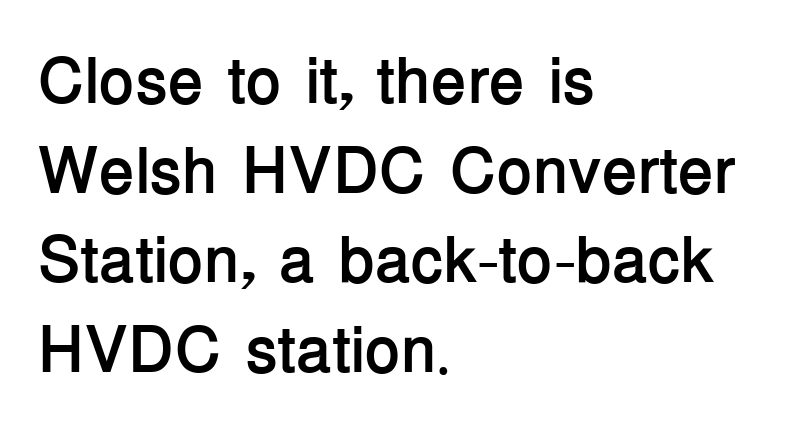
The image shows 65 px semibold sans-serif type, upright; set left-aligned, normal line spacing (1.38x), normal letter spacing, not underlined; low stroke contrast and a medium x-height.
